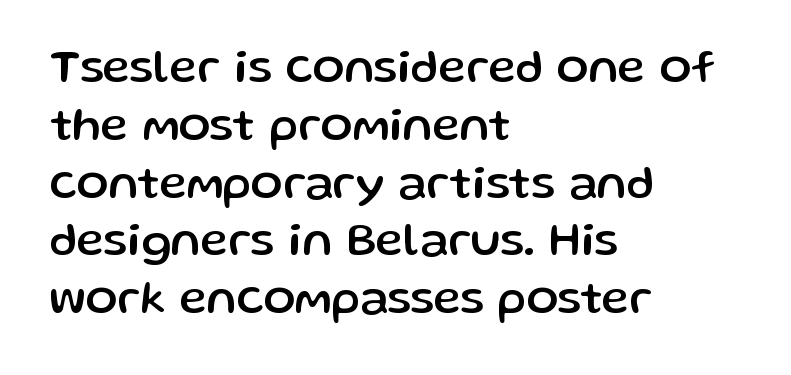
These lines are rendered in a variable-pitch font. The baseline area is clear. These lines are set flush left with a ragged right edge. No italicization has been applied; the sample stays upright.
